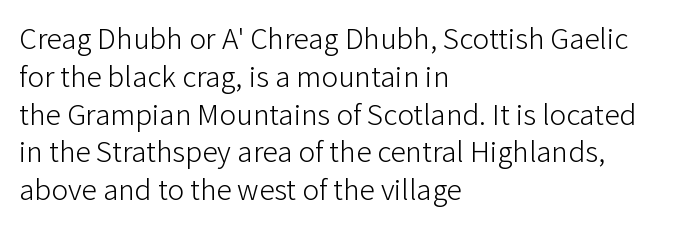
Q: Is the text bold? A: No.
Q: Is the text italic (slanted)? A: No, it is upright.
Q: Is the typeface a serif or a sans-serif typeface? A: Sans-serif.
Q: Is the text underlined? A: No.
Q: How is the paragraph aligned? A: Left-aligned.
Q: Is the spacing between letters normal or unusually wide? A: Normal.
Q: Width (condensed, normal, or wide)? A: Normal.
Q: Stroke contrast? A: Low.
Q: x-height? A: Medium.
Q: Monospaced? A: No.
